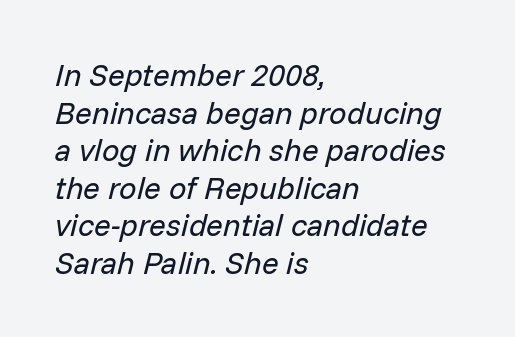
The image shows 31 px regular-weight type, italic (leaning right); set left-aligned, line spacing 1.21x, normal letter spacing, not underlined; low stroke contrast and a medium x-height.
